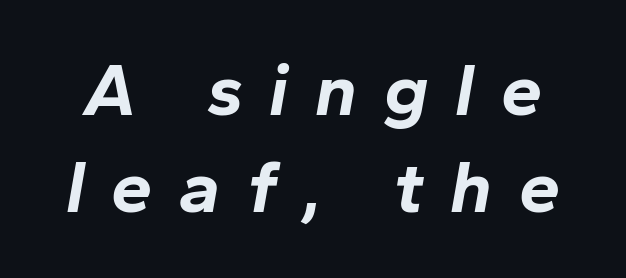
Q: Is the text bold? A: Yes.
Q: Is the text italic (slanted)? A: Yes, it leans right by about 10 degrees.
Q: Is the text underlined? A: No.
Q: Is the spacing between letters normal or unusually wide? A: Unusually wide.
Q: Is the spacing between lines tight, normal or loose? A: Normal.
Q: Width (condensed, normal, or wide)? A: Normal.
Q: Stroke contrast? A: Low.
Q: x-height? A: Medium.
Q: Monospaced? A: No.
